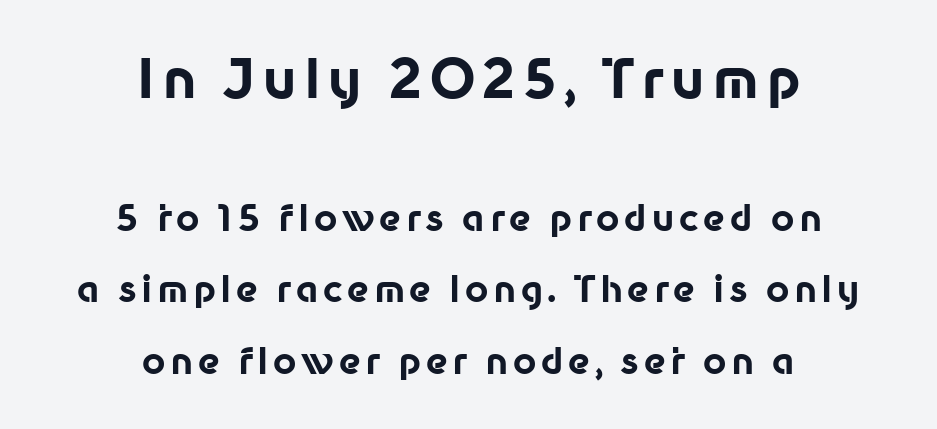
Descenders are the only things crossing below the line. I'd describe the lettering as bold — thick and assertive. The rag falls on both sides of this text block equally. Spacing verdict: proportional, widths tailored to each character. If you drew a line through each stem, it would be perfectly vertical. Here the first block reads like a headline and the second like body copy.
